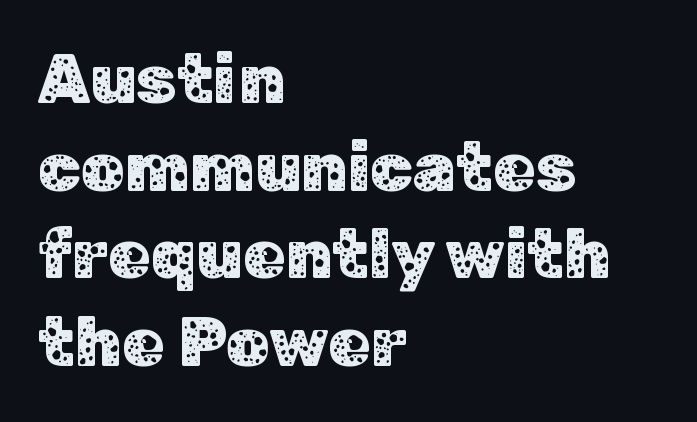
The image shows 69 px sans-serif type, upright; set left-aligned, normal line spacing (1.27x), normal letter spacing, not underlined; low stroke contrast and a medium x-height.
